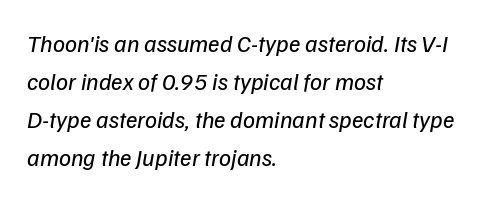
The image shows 24 px text type, italic (leaning right); set left-aligned, normal line spacing (1.58x), normal letter spacing, not underlined.
